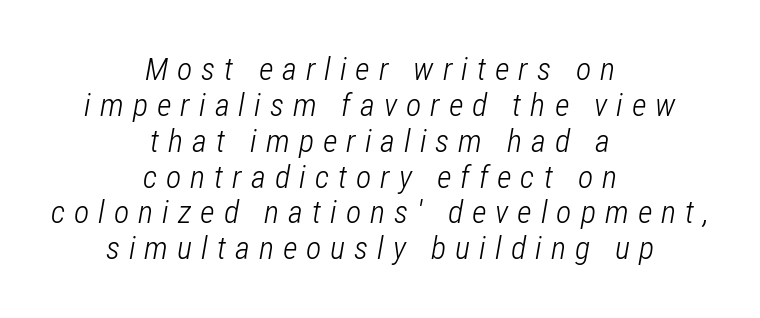
Horizontal alignment here is central, giving a formal, balanced look. Varying glyph widths throughout — classic text-font behaviour. The face used here is rendered with a markedly widened letterfit. In terms of posture, this sample is oblique. Nobody drew a line under any word here.
